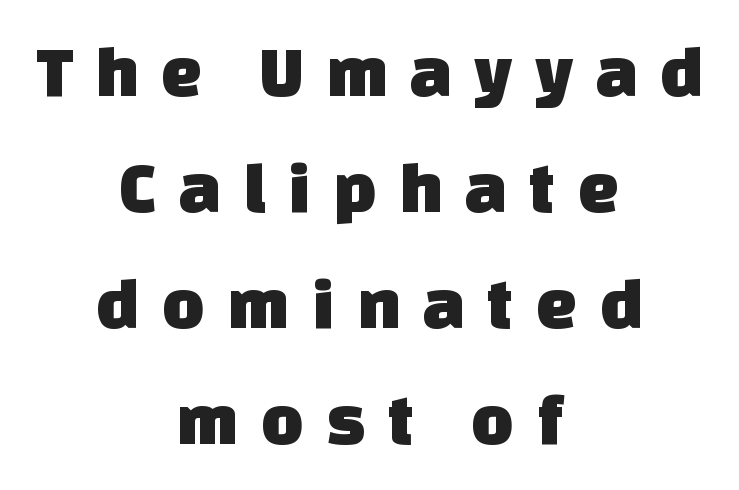
{"serif": "no", "width": "normal", "stroke_contrast": "low", "x_height": "large", "monospaced": "no", "underline": "no", "align": "center", "line_spacing": "normal", "line_spacing_ratio": 1.59, "letter_spacing": "wide", "letter_spacing_em": 0.31, "glyph_px": 73}
